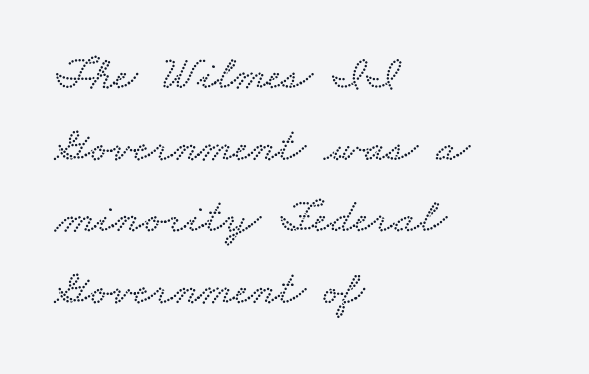
Q: Is the text underlined? A: No.
Q: How is the paragraph aligned? A: Left-aligned.
Q: Is the spacing between letters normal or unusually wide? A: Normal.
Q: Is the spacing between lines tight, normal or loose? A: Normal.
Q: Width (condensed, normal, or wide)? A: Wide.
Q: Stroke contrast? A: Low.
Q: x-height? A: Small.
Q: Monospaced? A: No.
